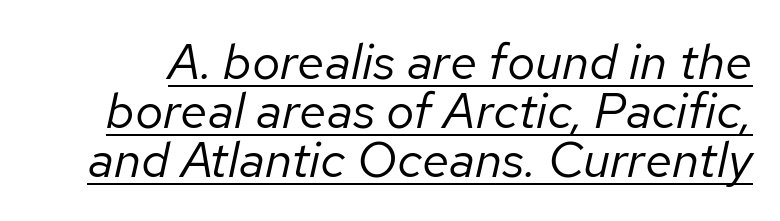
Q: Is the text bold? A: No.
Q: Is the text italic (slanted)? A: Yes, it leans right by about 12 degrees.
Q: Is the text underlined? A: Yes.
Q: Is the spacing between letters normal or unusually wide? A: Normal.
Q: Is the spacing between lines tight, normal or loose? A: Tight.
Q: Width (condensed, normal, or wide)? A: Normal.
Q: Stroke contrast? A: Low.
Q: x-height? A: Medium.
Q: Monospaced? A: No.
